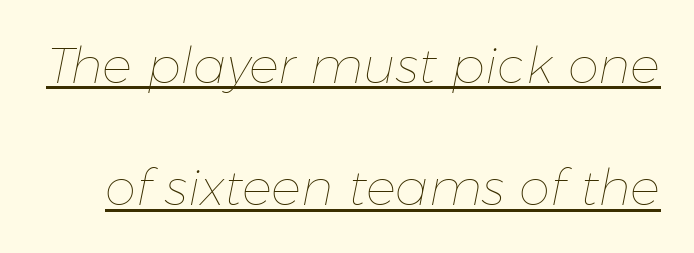
{"italic": "yes", "lean": "right", "slant_degrees": 11, "bold": "no", "weight": "thin", "width": "normal", "stroke_contrast": "low", "x_height": "medium", "monospaced": "no", "underline": "yes", "line_spacing": "loose", "line_spacing_ratio": 2.45, "letter_spacing": "normal", "letter_spacing_em": 0.0, "glyph_px": 50}
